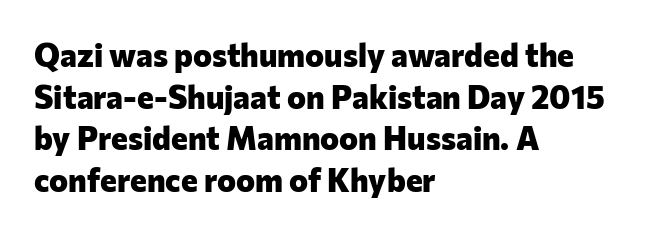
{"serif": "no", "italic": "no", "bold": "yes", "weight": "heavy", "width": "normal", "stroke_contrast": "low", "x_height": "medium", "monospaced": "no", "underline": "no", "align": "left", "line_spacing": "normal", "line_spacing_ratio": 1.3, "letter_spacing": "normal", "letter_spacing_em": 0.0, "glyph_px": 32}
